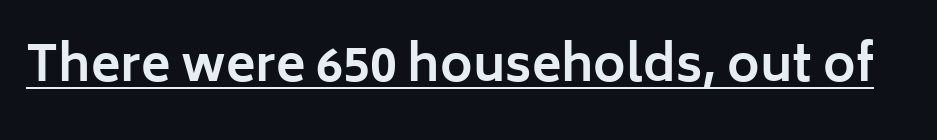
{"serif": "no", "italic": "no", "bold": "yes", "weight": "bold", "width": "normal", "stroke_contrast": "low", "x_height": "medium", "monospaced": "no", "underline": "yes", "letter_spacing": "normal", "letter_spacing_em": 0.0, "glyph_px": 49}
